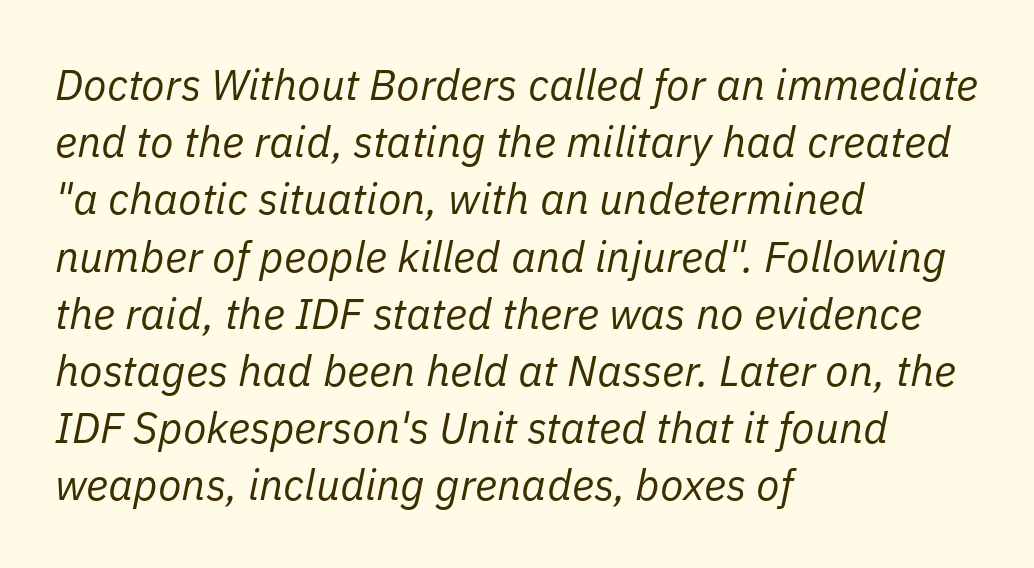
The image shows 43 px regular-weight type, italic (leaning right); set left-aligned, normal line spacing (1.33x), normal letter spacing, not underlined; low stroke contrast and a medium x-height.
